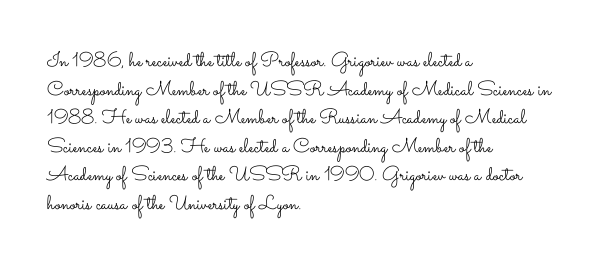
Honestly, the letter spacing is just normal — you wouldn't notice it. Every row of glyphs begins at an identical x-position on the left. A typesetter would call this leading conventional body-copy spacing.
